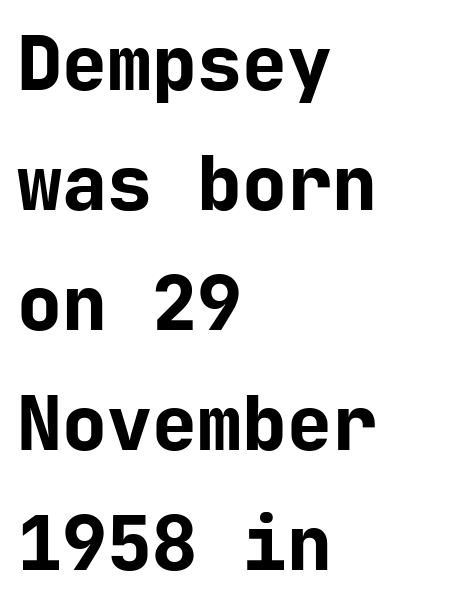
Q: Is the text bold? A: Yes.
Q: Is the text italic (slanted)? A: No, it is upright.
Q: Is the typeface a serif or a sans-serif typeface? A: Sans-serif.
Q: Is the text underlined? A: No.
Q: How is the paragraph aligned? A: Left-aligned.
Q: Is the spacing between letters normal or unusually wide? A: Normal.
Q: Is the spacing between lines tight, normal or loose? A: Normal.
Q: Width (condensed, normal, or wide)? A: Normal.
Q: Stroke contrast? A: Low.
Q: x-height? A: Medium.
Q: Monospaced? A: Yes.
